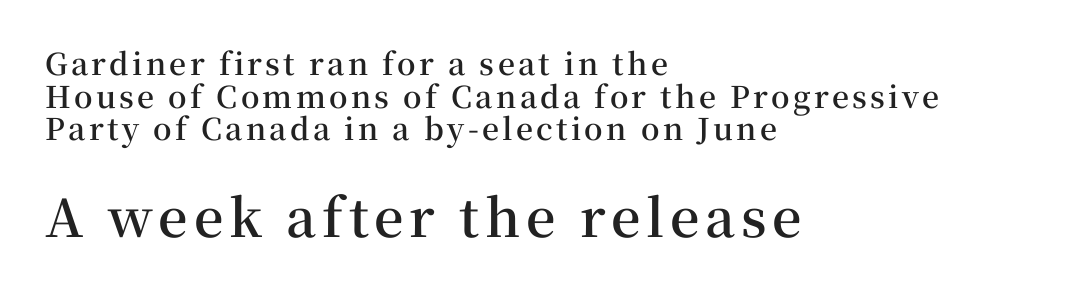
Q: Is the text bold? A: Semi-bold.
Q: Is the text italic (slanted)? A: No, it is upright.
Q: Is the typeface a serif or a sans-serif typeface? A: Serif.
Q: Is the text underlined? A: No.
Q: How is the paragraph aligned? A: Left-aligned.
Q: Is the spacing between lines tight, normal or loose? A: Tight.
Q: Which block of text is set in a larger size, the first (top) or the second (bottom)? A: The second (bottom) one.
Q: Width (condensed, normal, or wide)? A: Normal.
Q: Stroke contrast? A: Medium.
Q: x-height? A: Medium.
Q: Monospaced? A: No.
